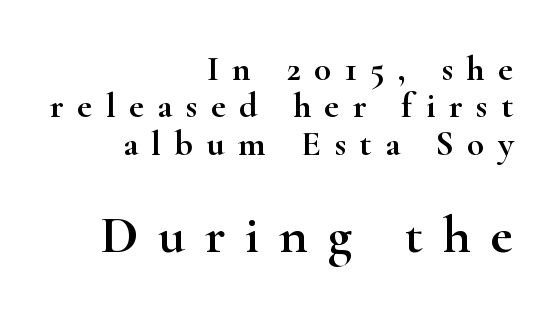
The image shows 54 px wide serif type, upright; set right-aligned, tight line spacing (1.04x), unusually wide letter spacing (+0.37 em), not underlined; the second (bottom) block is 1.5x larger; high stroke contrast and a small x-height.
